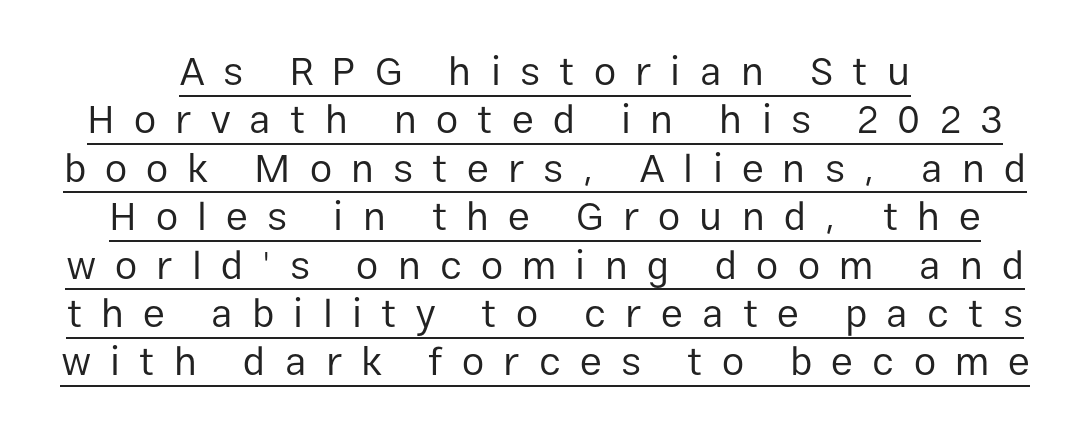
Q: Is the text bold? A: No.
Q: Is the text italic (slanted)? A: No, it is upright.
Q: Is the typeface a serif or a sans-serif typeface? A: Sans-serif.
Q: Is the text underlined? A: Yes.
Q: Is the spacing between letters normal or unusually wide? A: Unusually wide.
Q: Width (condensed, normal, or wide)? A: Normal.
Q: Stroke contrast? A: Low.
Q: x-height? A: Medium.
Q: Monospaced? A: No.
